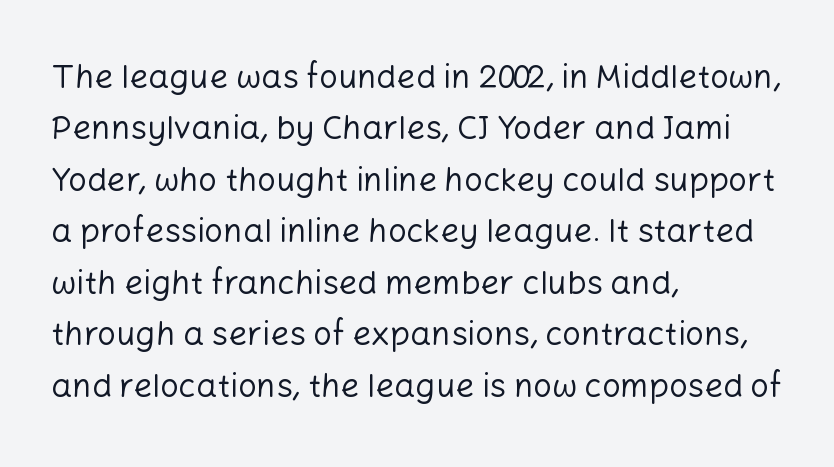
Posture: upright roman. Check under the words: just untouched page. No extra tracking has been applied to these lines. The space between consecutive lines is moderate.
